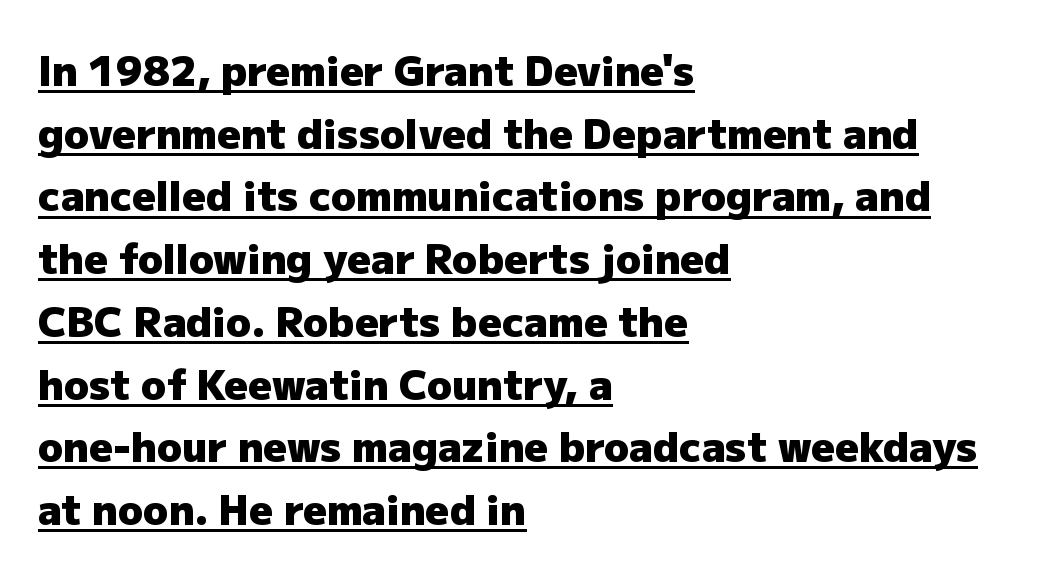
Q: Is the text bold? A: Yes.
Q: Is the text italic (slanted)? A: No, it is upright.
Q: Is the typeface a serif or a sans-serif typeface? A: Sans-serif.
Q: Is the text underlined? A: Yes.
Q: How is the paragraph aligned? A: Left-aligned.
Q: Is the spacing between letters normal or unusually wide? A: Normal.
Q: Is the spacing between lines tight, normal or loose? A: Normal.
Q: Width (condensed, normal, or wide)? A: Normal.
Q: Stroke contrast? A: Low.
Q: x-height? A: Medium.
Q: Monospaced? A: No.
